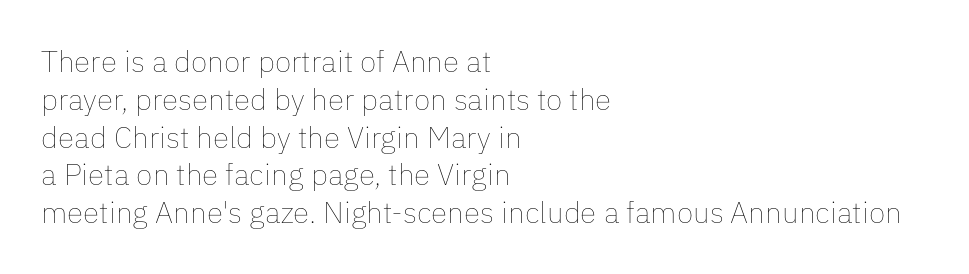
The image shows 30 px thin type, upright; set left-aligned, normal line spacing (1.26x), normal letter spacing, not underlined; low stroke contrast and a medium x-height.
